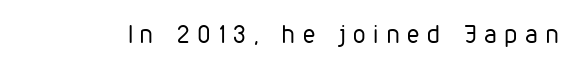
{"italic": "no", "bold": "no", "underline": "no", "letter_spacing": "wide", "letter_spacing_em": 0.32, "glyph_px": 25}
